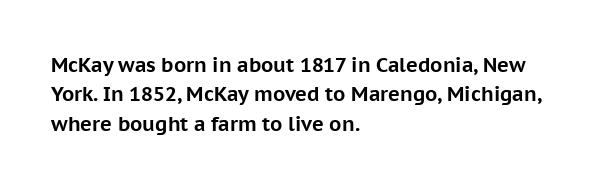
Emphasis by weight is at full strength: bold. The glyphs are unaccompanied by any horizontal stroke below them. Nothing unusual about the tracking: characters are spaced as the font intends. Do the letters lean? They stand straight. Every row of glyphs begins at an identical x-position on the left.
